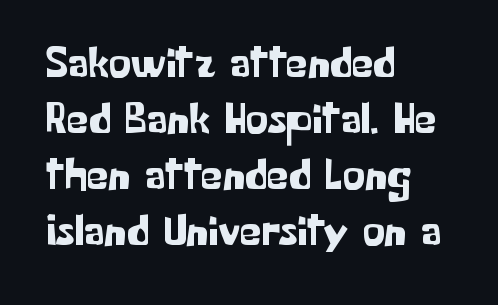
The image shows 44 px sans-serif type, upright; set left-aligned, normal line spacing (1.27x), normal letter spacing, not underlined; low stroke contrast and a medium x-height.
